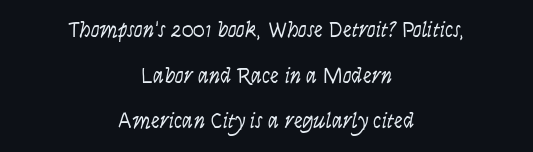
Q: Is the text bold? A: No.
Q: Is the text italic (slanted)? A: Yes.
Q: Is the text underlined? A: No.
Q: How is the paragraph aligned? A: Centered.
Q: Is the spacing between letters normal or unusually wide? A: Normal.
Q: Is the spacing between lines tight, normal or loose? A: Loose.
